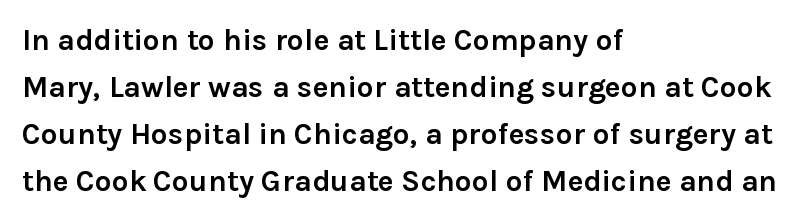
{"serif": "no", "italic": "no", "bold": "yes", "weight": "semibold", "width": "normal", "x_height": "medium", "monospaced": "no", "underline": "no", "align": "left", "line_spacing": "normal", "line_spacing_ratio": 1.57, "letter_spacing": "normal", "letter_spacing_em": 0.0, "glyph_px": 30}
